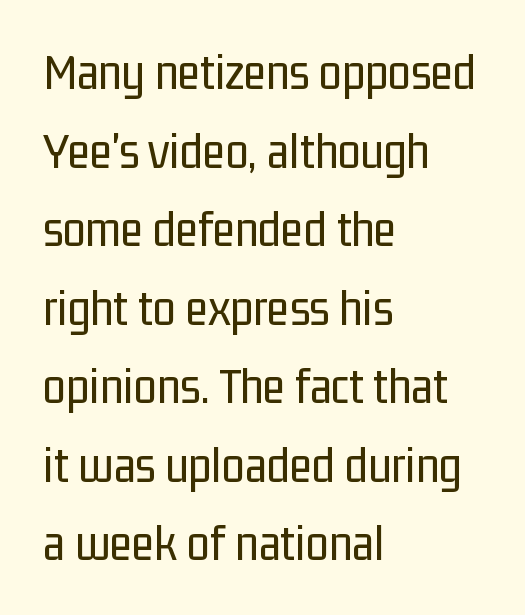
{"serif": "no", "italic": "no", "bold": "no", "weight": "regular", "width": "condensed", "stroke_contrast": "low", "x_height": "medium", "monospaced": "no", "underline": "no", "align": "left", "line_spacing": "normal", "line_spacing_ratio": 1.51, "letter_spacing": "normal", "letter_spacing_em": 0.0, "glyph_px": 52}
